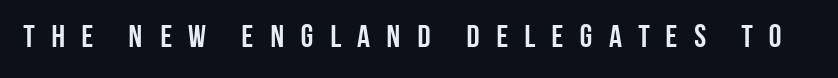
{"serif": "no", "italic": "no", "bold": "yes", "weight": "semibold", "width": "condensed", "stroke_contrast": "low", "x_height": "large", "monospaced": "no", "underline": "no", "letter_spacing": "wide", "letter_spacing_em": 0.44, "glyph_px": 32}
